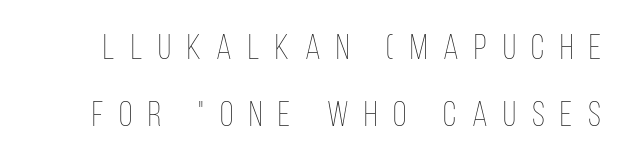
{"italic": "no", "bold": "no", "weight": "thin", "width": "condensed", "stroke_contrast": "low", "x_height": "large", "monospaced": "no", "underline": "no", "line_spacing": "loose", "line_spacing_ratio": 1.92, "letter_spacing": "wide", "letter_spacing_em": 0.45, "glyph_px": 35}
